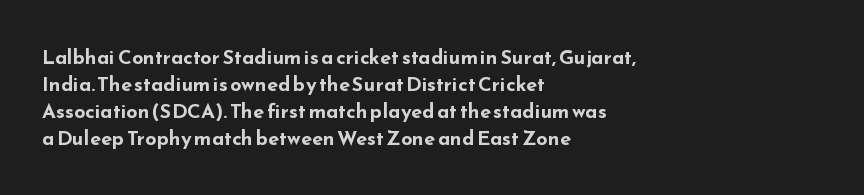
The image shows 20 px bold type, upright; set left-aligned, normal line spacing (1.35x), normal letter spacing, not underlined.
